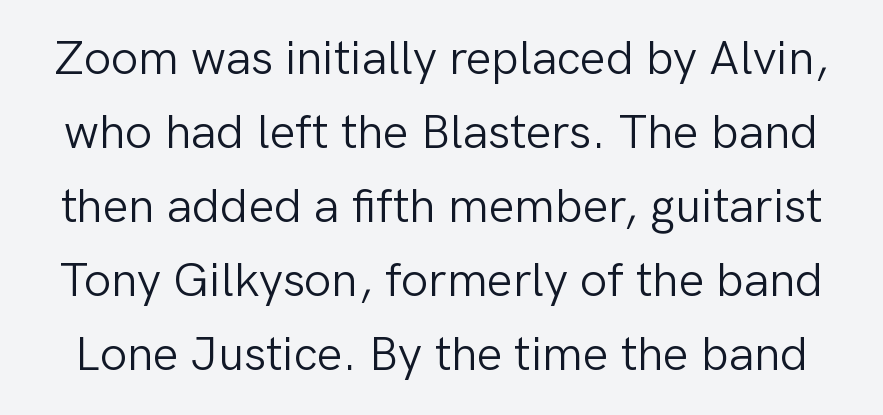
Q: Is the text bold? A: No.
Q: Is the text italic (slanted)? A: No, it is upright.
Q: Is the typeface a serif or a sans-serif typeface? A: Sans-serif.
Q: Is the text underlined? A: No.
Q: Is the spacing between letters normal or unusually wide? A: Normal.
Q: Is the spacing between lines tight, normal or loose? A: Normal.
Q: Width (condensed, normal, or wide)? A: Normal.
Q: Stroke contrast? A: Low.
Q: x-height? A: Medium.
Q: Monospaced? A: No.
